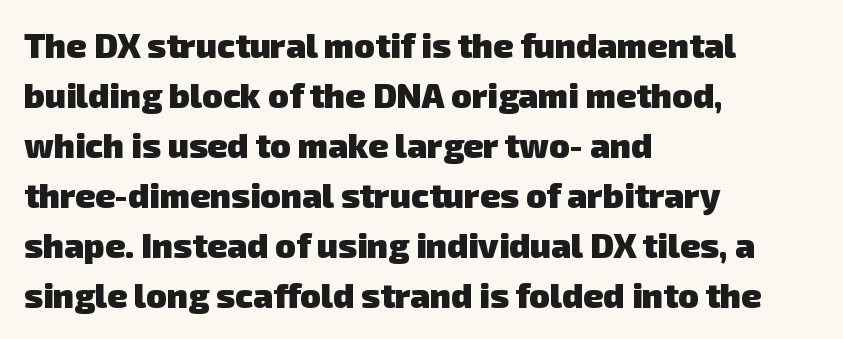
{"serif": "no", "bold": "yes", "weight": "heavy", "width": "normal", "stroke_contrast": "low", "x_height": "medium", "monospaced": "no", "underline": "no", "align": "left", "line_spacing": "normal", "line_spacing_ratio": 1.47, "letter_spacing": "normal", "letter_spacing_em": 0.0, "glyph_px": 34}
